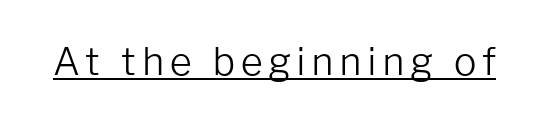
{"serif": "no", "italic": "no", "bold": "no", "weight": "light", "width": "normal", "stroke_contrast": "low", "x_height": "medium", "monospaced": "no", "underline": "yes", "glyph_px": 38}
